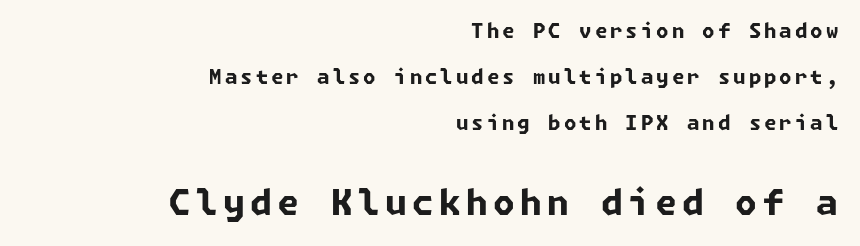
The image shows 35 px bold sans-serif type; set right-aligned, loose line spacing (2.29x), not underlined; the second (bottom) block is 1.75x larger; low stroke contrast and a medium x-height.
